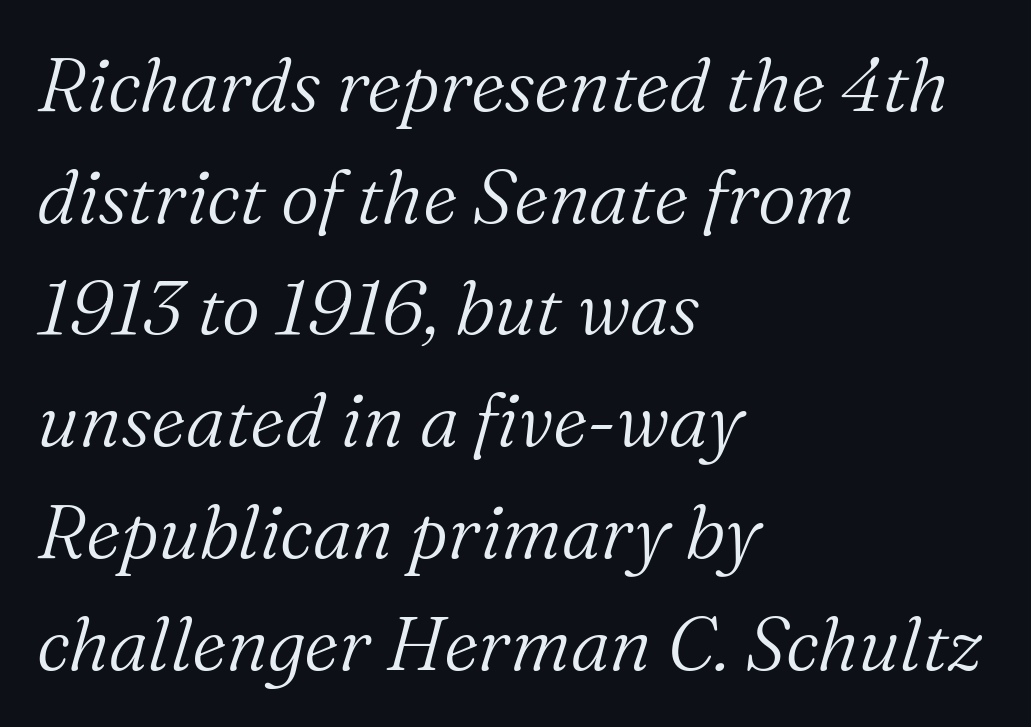
{"serif": "yes", "italic": "yes", "lean": "right", "slant_degrees": 16, "bold": "no", "weight": "light", "width": "normal", "stroke_contrast": "medium", "x_height": "medium", "monospaced": "no", "underline": "no", "align": "left", "line_spacing": "normal", "line_spacing_ratio": 1.49, "letter_spacing": "normal", "letter_spacing_em": 0.0, "glyph_px": 75}
